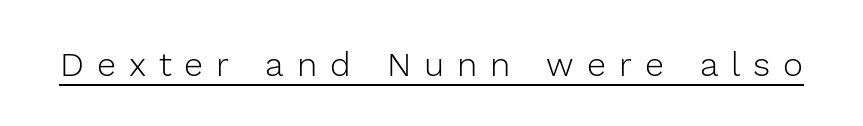
{"serif": "no", "italic": "no", "bold": "no", "weight": "light", "width": "normal", "x_height": "medium", "monospaced": "no", "underline": "yes", "letter_spacing": "wide", "letter_spacing_em": 0.38, "glyph_px": 34}
